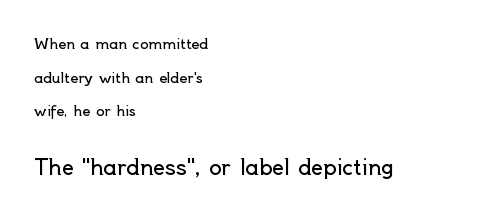
{"italic": "no", "bold": "no", "underline": "no", "align": "left", "line_spacing": "loose", "line_spacing_ratio": 2.4, "letter_spacing": "normal", "letter_spacing_em": 0.0, "larger_block": "second", "size_ratio": 1.5, "glyph_px": 21}
